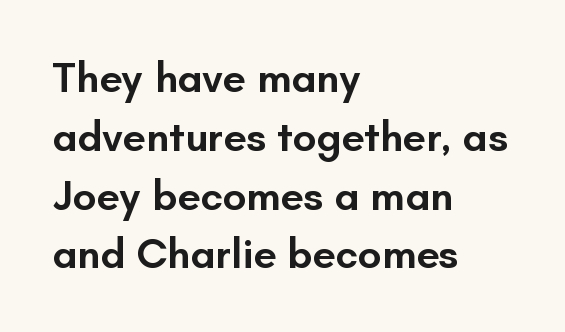
The image shows 42 px semibold sans-serif type, upright; set left-aligned, normal line spacing (1.4x), normal letter spacing, not underlined; low stroke contrast and a small x-height.
